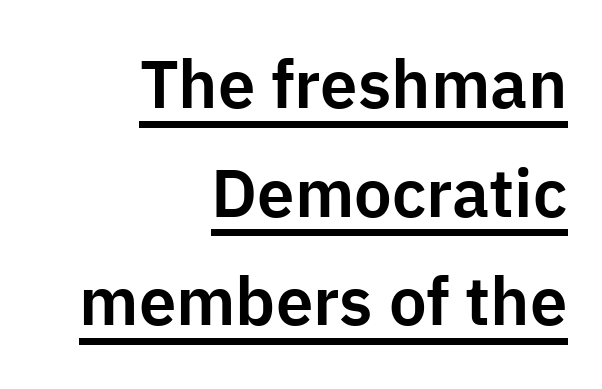
Q: Is the text italic (slanted)? A: No, it is upright.
Q: Is the typeface a serif or a sans-serif typeface? A: Sans-serif.
Q: Is the text underlined? A: Yes.
Q: How is the paragraph aligned? A: Right-aligned.
Q: Is the spacing between letters normal or unusually wide? A: Normal.
Q: Is the spacing between lines tight, normal or loose? A: Normal.
Q: Width (condensed, normal, or wide)? A: Normal.
Q: Stroke contrast? A: Low.
Q: x-height? A: Medium.
Q: Monospaced? A: No.
